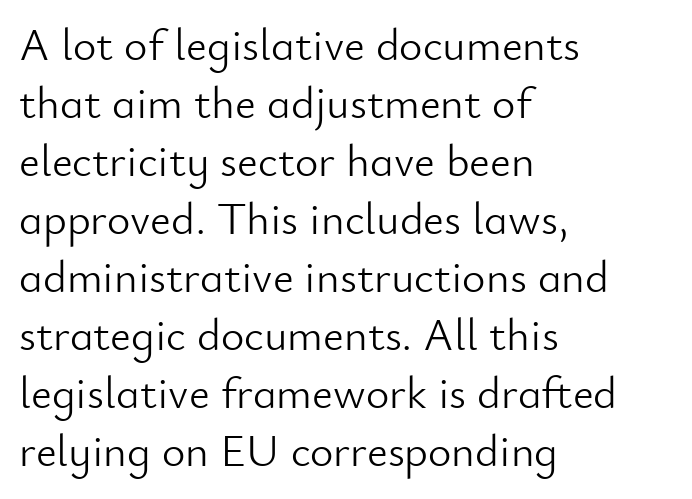
The image shows 45 px light sans-serif type, upright; set left-aligned, normal line spacing (1.29x), normal letter spacing, not underlined; low stroke contrast and a small x-height.
